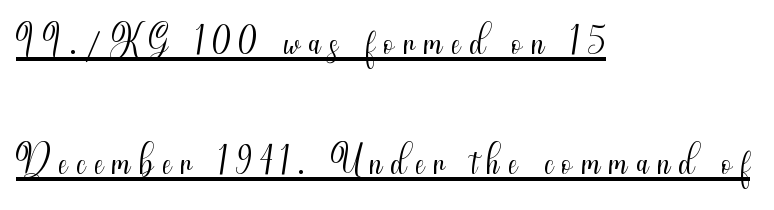
The image shows 57 px light, condensed sans-serif type; set left-aligned, loose line spacing (2.1x), underlined; medium stroke contrast and a small x-height.
